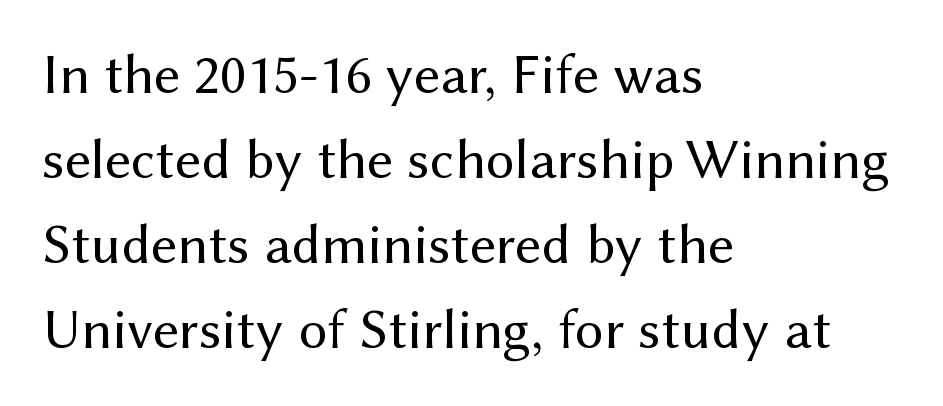
{"serif": "no", "italic": "no", "bold": "no", "weight": "regular", "width": "normal", "stroke_contrast": "medium", "x_height": "medium", "monospaced": "no", "underline": "no", "align": "left", "line_spacing": "normal", "line_spacing_ratio": 1.49, "letter_spacing": "normal", "letter_spacing_em": 0.0, "glyph_px": 57}
